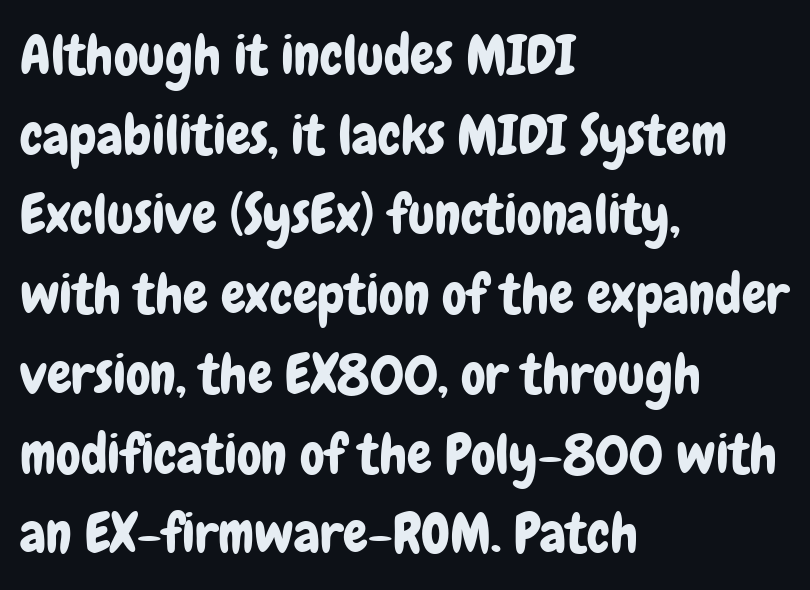
The image shows 55 px condensed sans-serif type, upright; set left-aligned, normal line spacing (1.45x), normal letter spacing, not underlined; low stroke contrast and a medium x-height.
